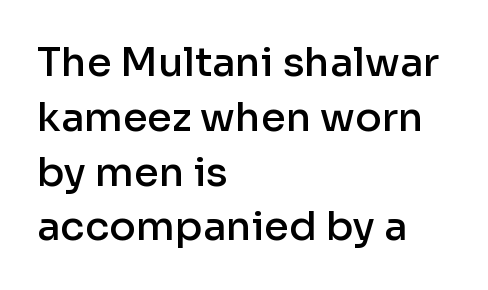
{"serif": "no", "italic": "no", "bold": "semi", "weight": "semibold", "width": "normal", "stroke_contrast": "low", "x_height": "medium", "monospaced": "no", "underline": "no", "align": "left", "line_spacing": "normal", "line_spacing_ratio": 1.37, "letter_spacing": "normal", "letter_spacing_em": 0.0, "glyph_px": 40}
